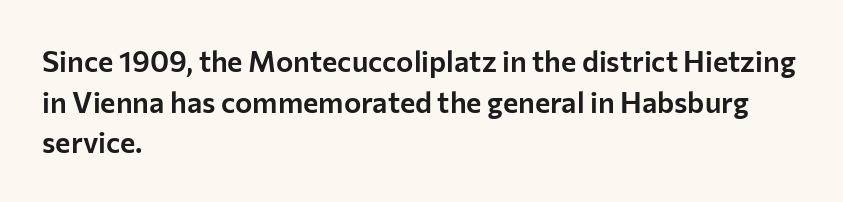
The image shows 29 px sans-serif type, upright; set left-aligned, normal line spacing (1.4x), normal letter spacing, not underlined; low stroke contrast and a medium x-height.
